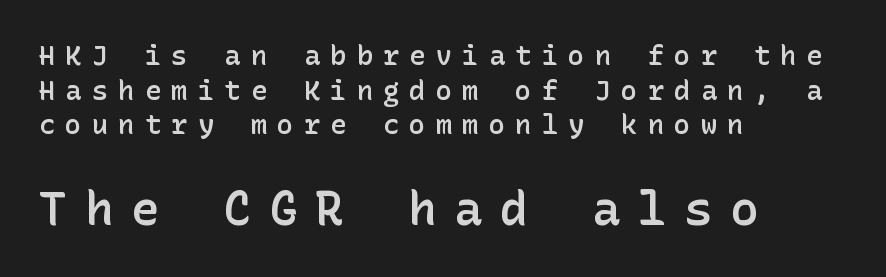
{"serif": "no", "italic": "no", "bold": "semi", "weight": "semibold", "width": "normal", "stroke_contrast": "low", "x_height": "medium", "underline": "no", "align": "left", "line_spacing": "normal", "line_spacing_ratio": 1.28, "letter_spacing": "wide", "letter_spacing_em": 0.38, "larger_block": "second", "size_ratio": 1.74, "glyph_px": 47}
